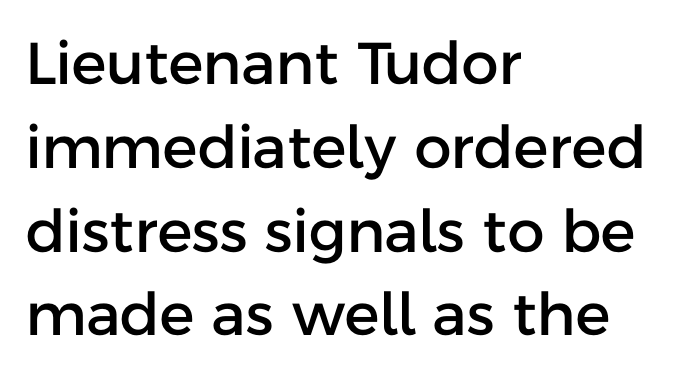
The image shows 59 px sans-serif type, upright; set left-aligned, normal line spacing (1.42x), normal letter spacing, not underlined; low stroke contrast and a medium x-height.
